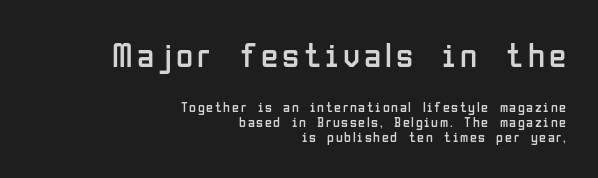
{"serif": "no", "italic": "no", "bold": "no", "weight": "regular", "width": "condensed", "stroke_contrast": "low", "x_height": "medium", "monospaced": "no", "underline": "no", "align": "right", "line_spacing": "tight", "line_spacing_ratio": 1.08, "larger_block": "first", "size_ratio": 2.5, "glyph_px": 35}
